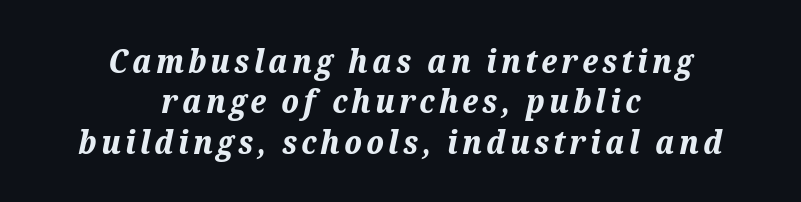
The image shows 32 px bold type, italic (leaning right); set centered, normal line spacing (1.26x), not underlined; medium stroke contrast and a medium x-height.
